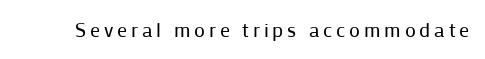
Q: Is the text bold? A: No.
Q: Is the text italic (slanted)? A: No, it is upright.
Q: Is the text underlined? A: No.
